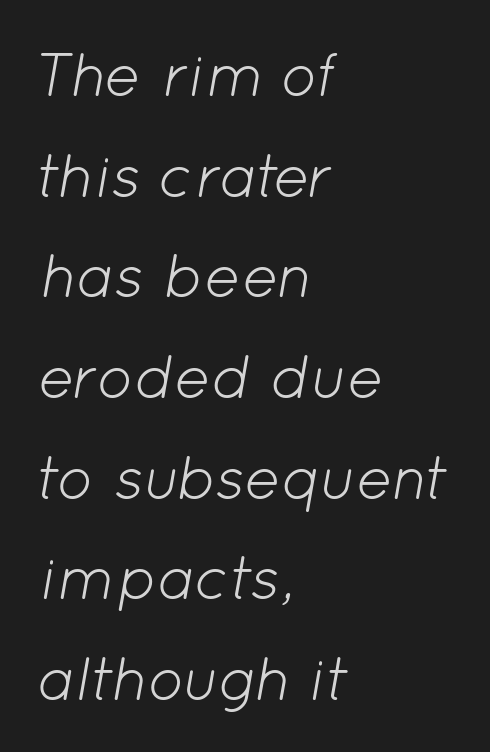
{"italic": "yes", "lean": "right", "slant_degrees": 12, "bold": "no", "weight": "light", "width": "normal", "stroke_contrast": "low", "x_height": "medium", "monospaced": "no", "underline": "no", "align": "left", "line_spacing": "normal", "line_spacing_ratio": 1.65, "letter_spacing": "normal", "letter_spacing_em": 0.0, "glyph_px": 61}
